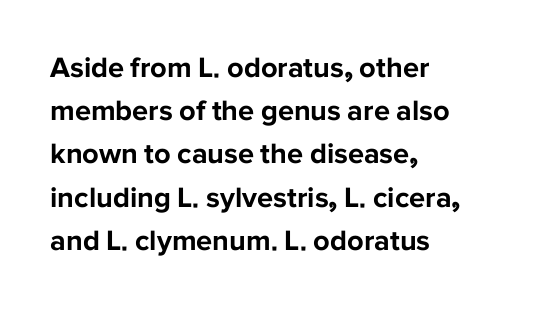
A bare baseline throughout the passage. A typesetter would mark this as roman, not italic. Note the varied advance widths — an 'i' is clearly narrower than an 'm'. Successive baselines arrive at the customary interval. The rendering shows plain stroke endings on the letterforms — a sans-serif design.
